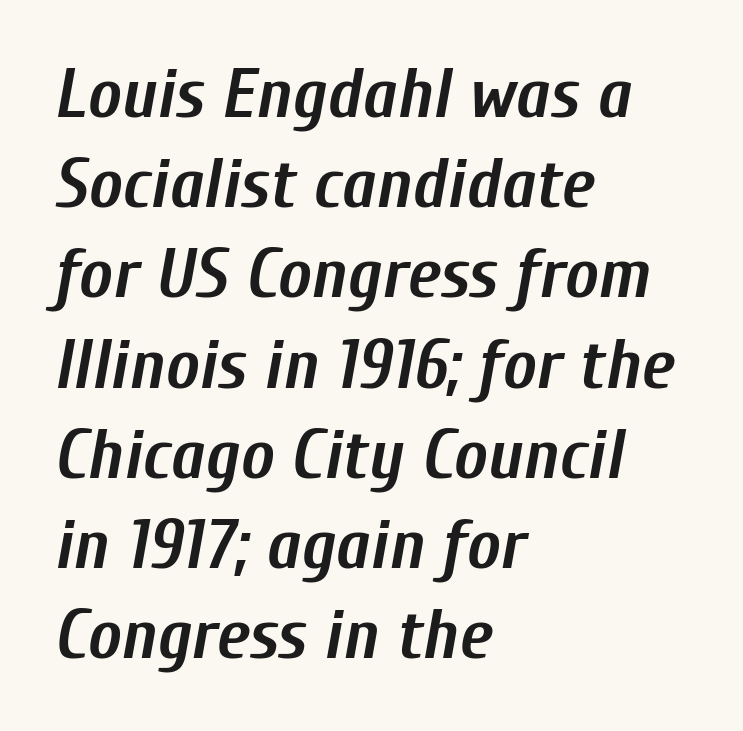
The image shows 71 px semibold, condensed type, italic (leaning right); set left-aligned, normal line spacing (1.27x), normal letter spacing, not underlined; low stroke contrast and a medium x-height.
